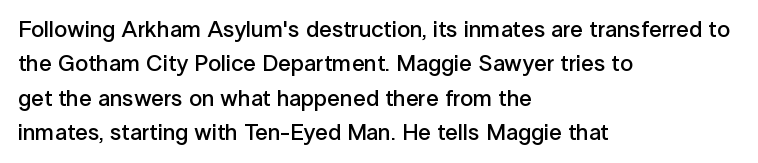
The image shows 23 px text type, upright; set left-aligned, normal line spacing (1.49x), normal letter spacing, not underlined.
